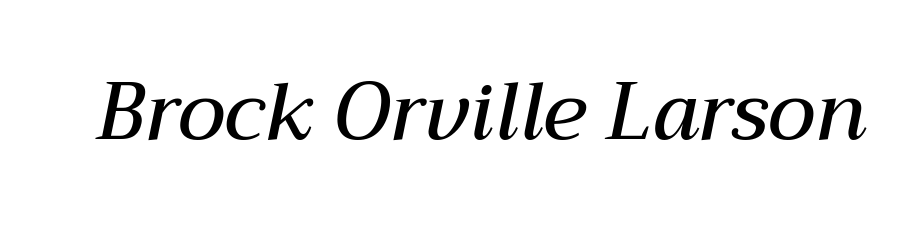
The image shows 80 px semibold type, italic (leaning right); set normal letter spacing, not underlined; medium stroke contrast and a medium x-height.
